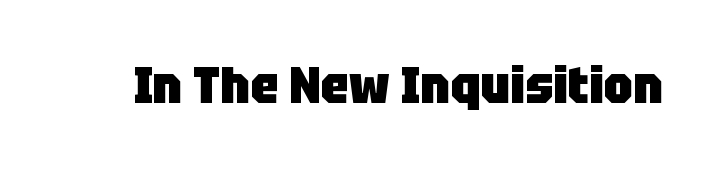
Q: Is the text bold? A: Yes.
Q: Is the text italic (slanted)? A: No, it is upright.
Q: Is the typeface a serif or a sans-serif typeface? A: Sans-serif.
Q: Is the text underlined? A: No.
Q: Is the spacing between letters normal or unusually wide? A: Normal.
Q: Width (condensed, normal, or wide)? A: Normal.
Q: Stroke contrast? A: Low.
Q: x-height? A: Large.
Q: Monospaced? A: No.
